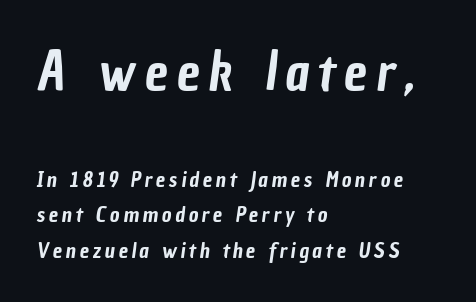
The image shows 52 px condensed sans-serif type; set left-aligned, normal line spacing (1.68x), not underlined; the first (top) block is 2.48x larger; low stroke contrast and a medium x-height.
